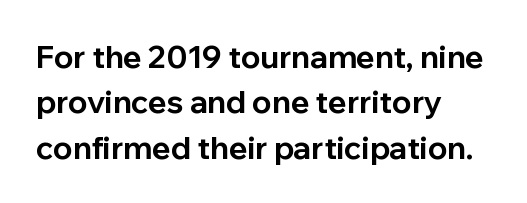
The image shows 31 px bold sans-serif type, upright; set left-aligned, normal line spacing (1.46x), normal letter spacing, not underlined; low stroke contrast and a medium x-height.
